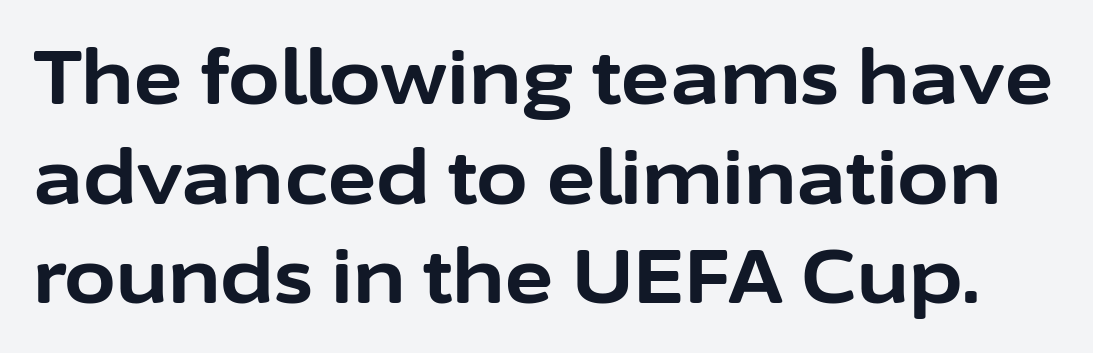
Quick note: not italic, upright. If you measured baseline to baseline, you'd find a middling distance. What weight is shown? A full bold with thick strokes. Nobody touched the tracking dial on this one.
